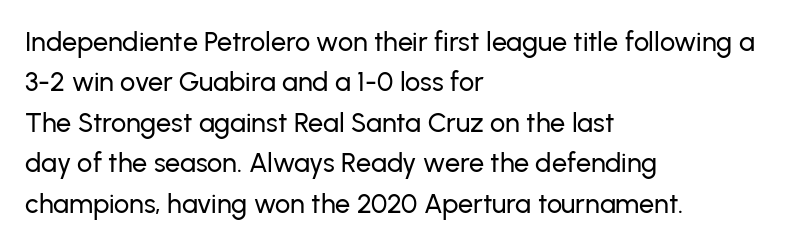
{"italic": "no", "underline": "no", "align": "left", "line_spacing": "normal", "line_spacing_ratio": 1.5, "letter_spacing": "normal", "letter_spacing_em": 0.0, "glyph_px": 27}
